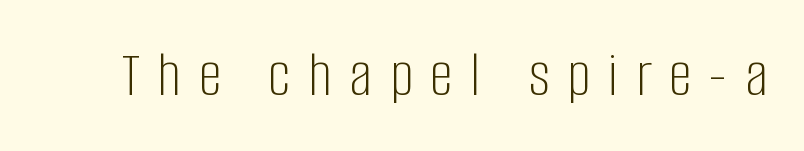
The characters display no serif detailing; their extremities are plain. No word sits above an underline. The lettering holds an erect, upright posture throughout. The rendering uses natural spacing where letterforms have individual widths. Inter-character spacing is expanded well beyond the font's built-in metrics.
